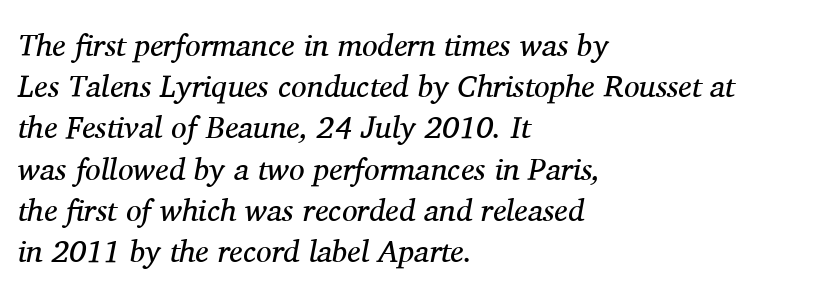
{"serif": "yes", "italic": "yes", "lean": "right", "slant_degrees": 11, "bold": "no", "weight": "regular", "width": "normal", "stroke_contrast": "medium", "x_height": "medium", "monospaced": "no", "underline": "no", "align": "left", "line_spacing": "normal", "line_spacing_ratio": 1.33, "letter_spacing": "normal", "letter_spacing_em": 0.0, "glyph_px": 31}
